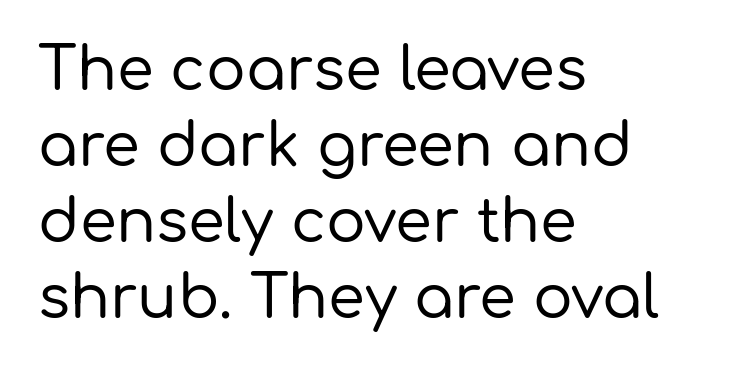
{"serif": "no", "italic": "no", "width": "normal", "stroke_contrast": "low", "x_height": "medium", "monospaced": "no", "underline": "no", "align": "left", "line_spacing": "normal", "line_spacing_ratio": 1.29, "letter_spacing": "normal", "letter_spacing_em": 0.0, "glyph_px": 59}
